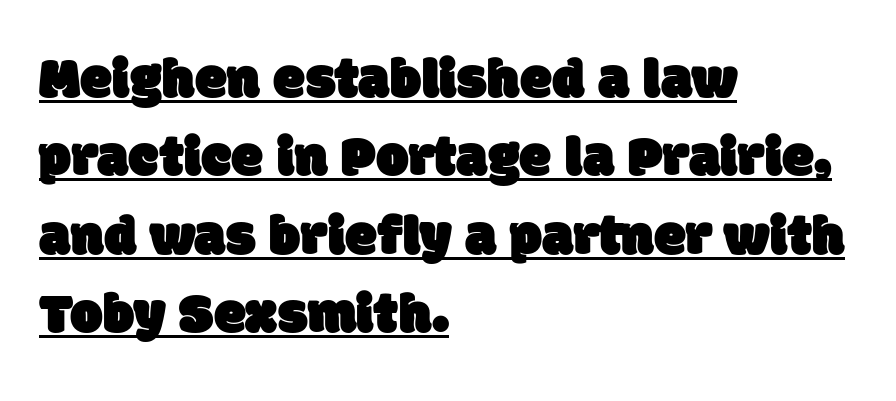
A typographer would call this underscored text. What stands out about the letter spacing? Nothing — it is the standard amount. The rendering uses natural spacing where letterforms have individual widths. The rag falls on the right side of this text block.
